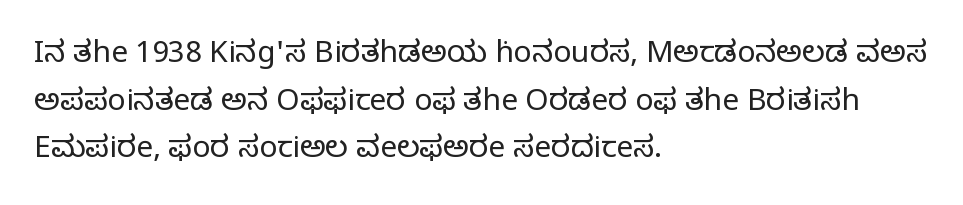
{"serif": "yes", "italic": "no", "bold": "no", "weight": "regular", "width": "normal", "stroke_contrast": "low", "x_height": "large", "monospaced": "no", "underline": "no", "align": "left", "line_spacing": "normal", "line_spacing_ratio": 1.59, "letter_spacing": "normal", "letter_spacing_em": 0.0, "glyph_px": 30}
